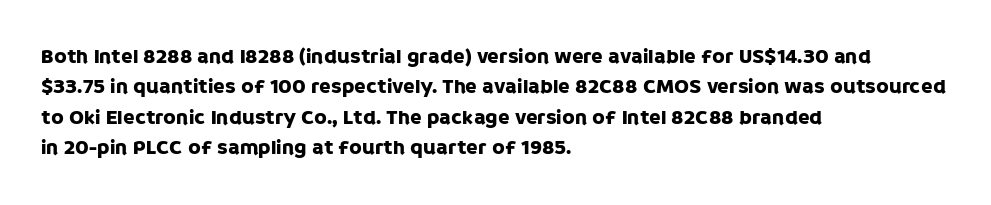
A bare baseline throughout the passage. This rendering uses left alignment, leaving the right contour irregular. Vertical strokes here are truly vertical. Glyph-to-glyph distance matches everyday printed text. If you measured baseline to baseline, you'd find a middling distance.
